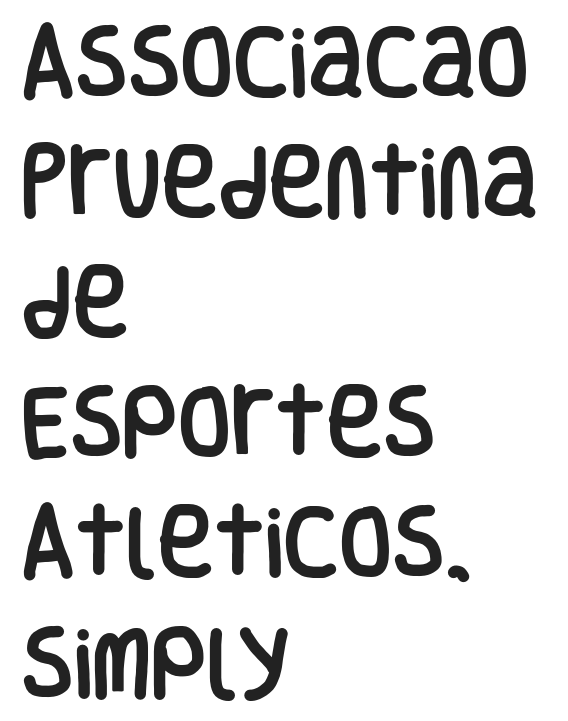
Q: Is the text italic (slanted)? A: No, it is upright.
Q: Is the typeface a serif or a sans-serif typeface? A: Sans-serif.
Q: Is the text underlined? A: No.
Q: How is the paragraph aligned? A: Left-aligned.
Q: Is the spacing between letters normal or unusually wide? A: Normal.
Q: Is the spacing between lines tight, normal or loose? A: Normal.
Q: Width (condensed, normal, or wide)? A: Condensed.
Q: Stroke contrast? A: Low.
Q: x-height? A: Large.
Q: Monospaced? A: No.
